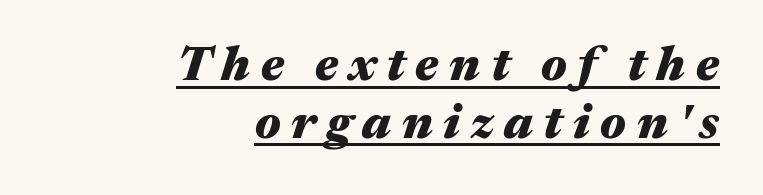
The horizontal fit of the characters is loose and conspicuously gappy. Emphasis by weight is at full strength: bold. The passage shown is typed in a proportional face where columns would drift. In CSS terms this would be text-align: right. Does a line run under the words? Yes, clearly. You can tell it's italic because the verticals aren't actually vertical.
